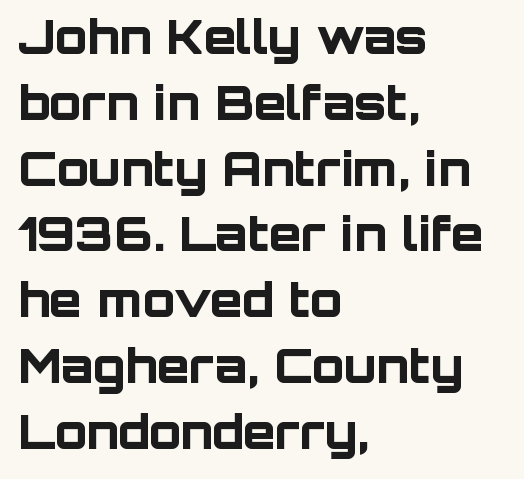
{"serif": "no", "italic": "no", "bold": "yes", "weight": "bold", "width": "normal", "stroke_contrast": "low", "x_height": "large", "monospaced": "no", "underline": "no", "align": "left", "line_spacing": "normal", "line_spacing_ratio": 1.4, "letter_spacing": "normal", "letter_spacing_em": 0.0, "glyph_px": 47}
